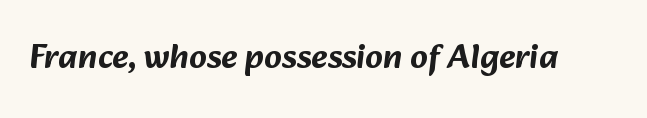
The image shows 35 px sans-serif type; set normal letter spacing, not underlined; low stroke contrast and a medium x-height.
